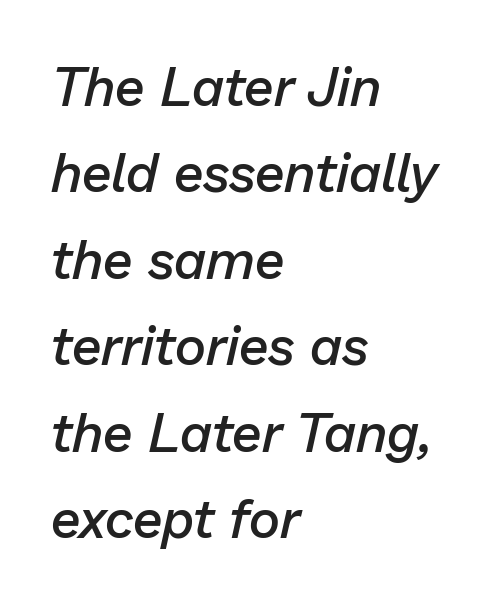
The image shows 54 px semibold type, italic (leaning right); set left-aligned, normal line spacing (1.6x), normal letter spacing, not underlined; low stroke contrast and a medium x-height.
